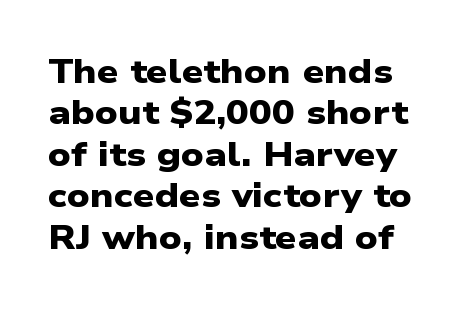
A full-strength bold gives these letters their thick strokes. Letterform terminals end flat and unadorned throughout the passage. Do the characters align in a grid? No, the font is proportional. Observe the ordinary spacing: letters are neighbours, not strangers. The baseline area is clear.
